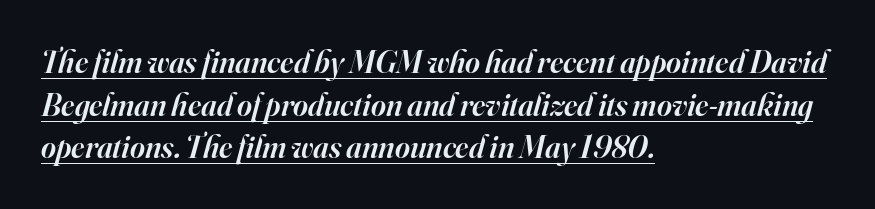
The image shows 32 px semibold serif type, italic (leaning right); set left-aligned, normal line spacing (1.33x), normal letter spacing, underlined; high stroke contrast and a small x-height.
